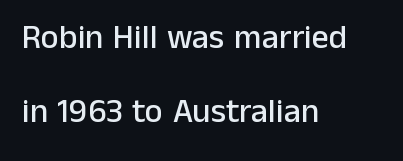
Q: Is the text italic (slanted)? A: No, it is upright.
Q: Is the typeface a serif or a sans-serif typeface? A: Sans-serif.
Q: Is the text underlined? A: No.
Q: How is the paragraph aligned? A: Left-aligned.
Q: Is the spacing between letters normal or unusually wide? A: Normal.
Q: Is the spacing between lines tight, normal or loose? A: Loose.
Q: Width (condensed, normal, or wide)? A: Normal.
Q: Stroke contrast? A: Low.
Q: x-height? A: Medium.
Q: Monospaced? A: No.
